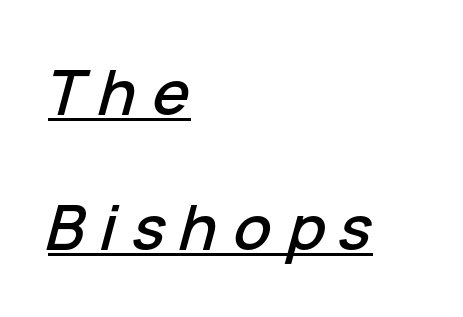
{"italic": "yes", "lean": "right", "slant_degrees": 15, "width": "normal", "stroke_contrast": "low", "x_height": "medium", "monospaced": "no", "underline": "yes", "align": "left", "line_spacing": "loose", "line_spacing_ratio": 2.17, "letter_spacing": "wide", "letter_spacing_em": 0.24, "glyph_px": 62}
